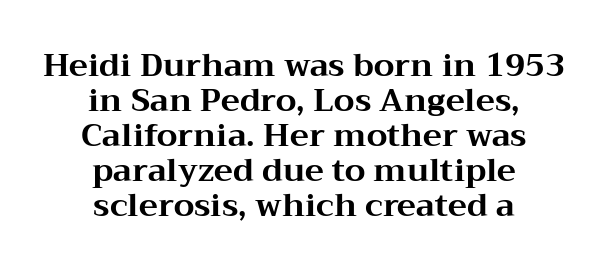
Rule under the text: the space is simply empty. Typographic density is high because the face is bold. You could not count columns in this text — the font is proportionally spaced. This sample is center-justified, so both line endings float freely.
